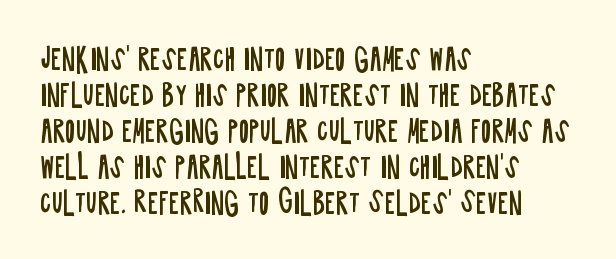
Q: Is the text bold? A: No.
Q: Is the text italic (slanted)? A: No, it is upright.
Q: Is the typeface a serif or a sans-serif typeface? A: Sans-serif.
Q: Is the text underlined? A: No.
Q: How is the paragraph aligned? A: Left-aligned.
Q: Is the spacing between letters normal or unusually wide? A: Normal.
Q: Is the spacing between lines tight, normal or loose? A: Normal.
Q: Width (condensed, normal, or wide)? A: Condensed.
Q: Stroke contrast? A: Low.
Q: x-height? A: Large.
Q: Monospaced? A: No.
